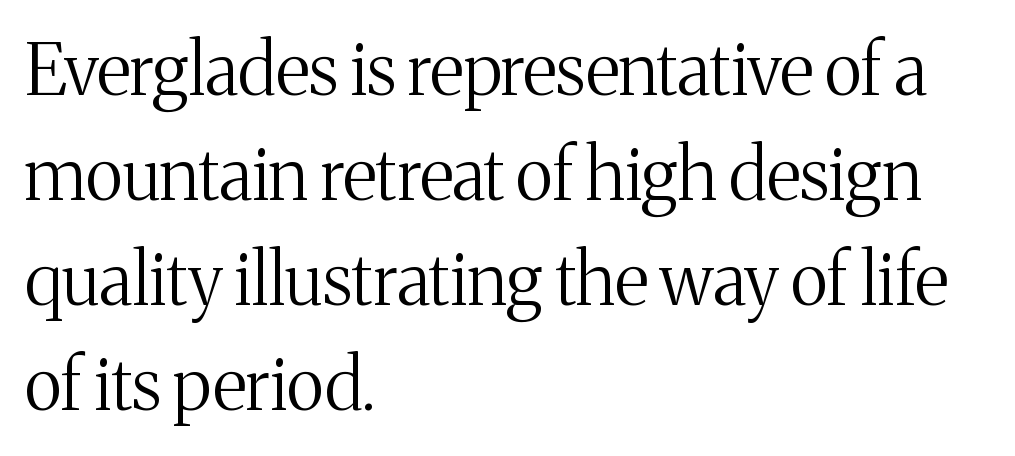
{"serif": "yes", "italic": "no", "bold": "no", "weight": "regular", "width": "normal", "stroke_contrast": "medium", "x_height": "medium", "monospaced": "no", "underline": "no", "align": "left", "line_spacing": "normal", "line_spacing_ratio": 1.48, "letter_spacing": "normal", "letter_spacing_em": 0.0, "glyph_px": 71}
